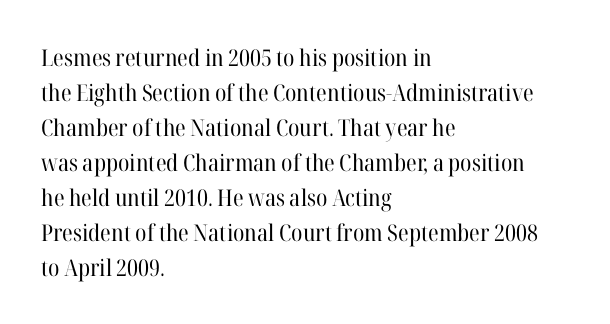
The image shows 23 px text type, upright; set left-aligned, normal line spacing (1.52x), normal letter spacing, not underlined.
